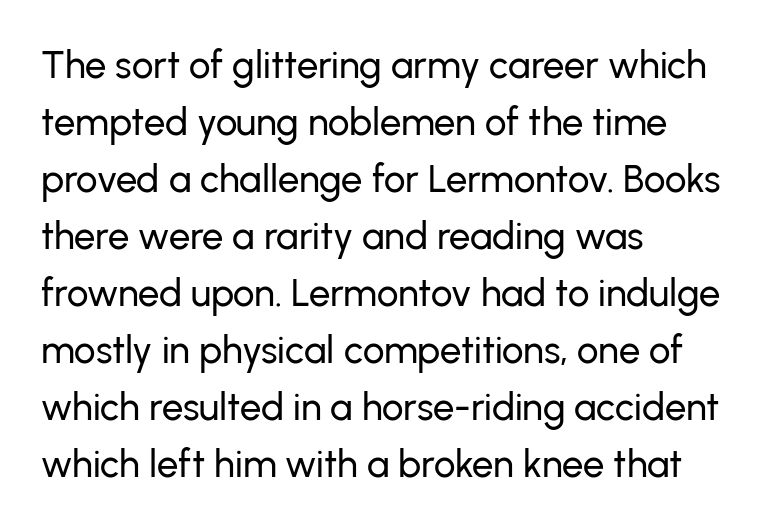
{"serif": "no", "italic": "no", "width": "normal", "stroke_contrast": "low", "x_height": "medium", "monospaced": "no", "underline": "no", "align": "left", "line_spacing": "normal", "line_spacing_ratio": 1.5, "letter_spacing": "normal", "letter_spacing_em": 0.0, "glyph_px": 38}
